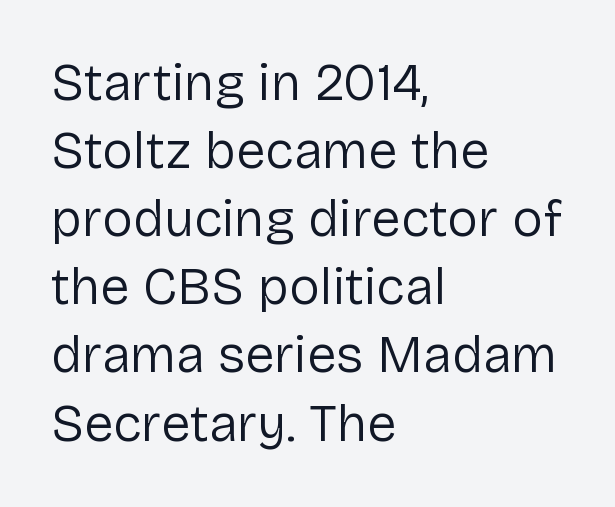
The image shows 52 px regular-weight sans-serif type, upright; set left-aligned, normal line spacing (1.31x), normal letter spacing, not underlined; low stroke contrast and a medium x-height.
